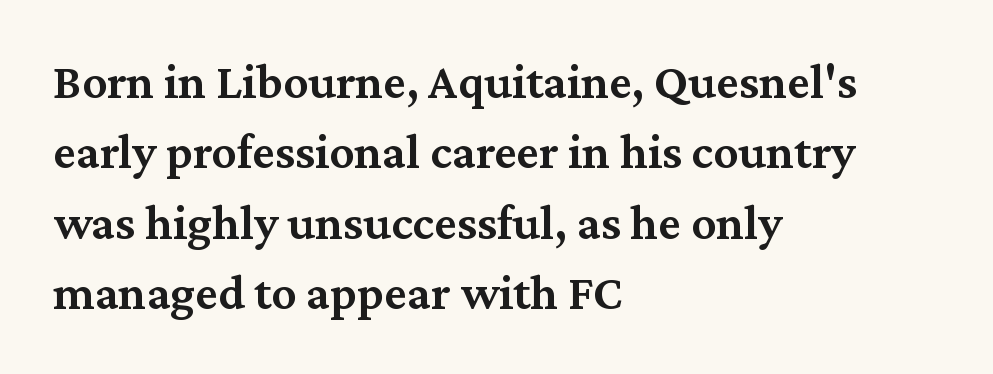
Q: Is the text bold? A: Semi-bold.
Q: Is the text italic (slanted)? A: No, it is upright.
Q: Is the typeface a serif or a sans-serif typeface? A: Serif.
Q: Is the text underlined? A: No.
Q: How is the paragraph aligned? A: Left-aligned.
Q: Is the spacing between letters normal or unusually wide? A: Normal.
Q: Is the spacing between lines tight, normal or loose? A: Normal.
Q: Width (condensed, normal, or wide)? A: Normal.
Q: Stroke contrast? A: Medium.
Q: x-height? A: Medium.
Q: Monospaced? A: No.
